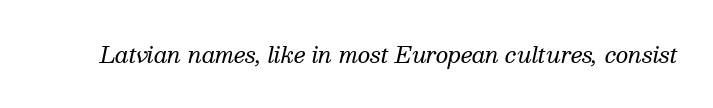
{"italic": "yes", "lean": "right", "slant_degrees": 13, "bold": "no", "underline": "no", "letter_spacing": "normal", "letter_spacing_em": 0.0, "glyph_px": 22}
